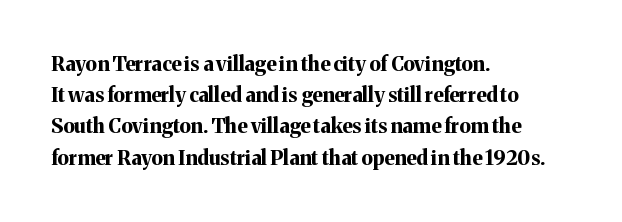
{"italic": "no", "bold": "yes", "underline": "no", "align": "left", "line_spacing": "normal", "line_spacing_ratio": 1.56, "letter_spacing": "normal", "letter_spacing_em": 0.0, "glyph_px": 20}
